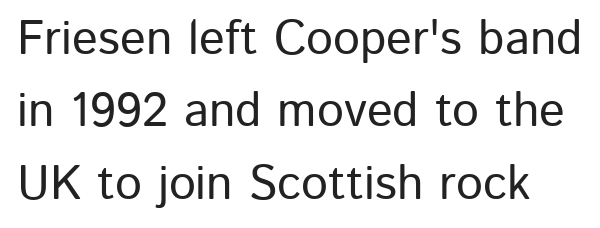
Q: Is the text italic (slanted)? A: No, it is upright.
Q: Is the typeface a serif or a sans-serif typeface? A: Sans-serif.
Q: Is the text underlined? A: No.
Q: Is the spacing between letters normal or unusually wide? A: Normal.
Q: Is the spacing between lines tight, normal or loose? A: Normal.
Q: Width (condensed, normal, or wide)? A: Normal.
Q: Stroke contrast? A: Low.
Q: x-height? A: Medium.
Q: Monospaced? A: No.
